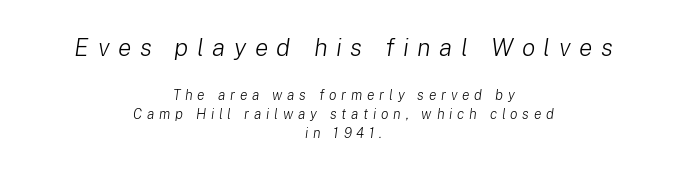
This block has exactly the height ordinary leading produces. Look at the glyph heights: the upper group is clearly the bigger setting. Nothing heavy about these letters — not bold at all. Each row of text sits above clean, open space.
